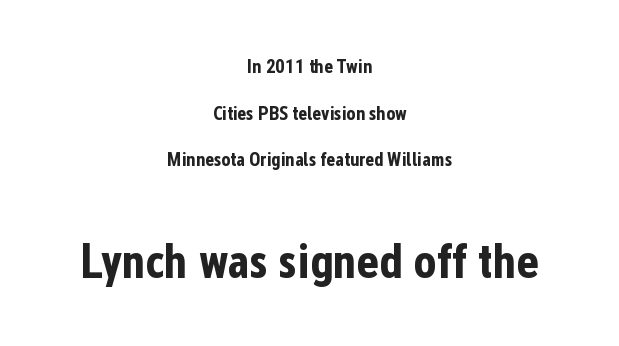
Q: Is the text bold? A: Yes.
Q: Is the text italic (slanted)? A: No, it is upright.
Q: Is the typeface a serif or a sans-serif typeface? A: Sans-serif.
Q: Is the text underlined? A: No.
Q: How is the paragraph aligned? A: Centered.
Q: Is the spacing between letters normal or unusually wide? A: Normal.
Q: Is the spacing between lines tight, normal or loose? A: Loose.
Q: Which block of text is set in a larger size, the first (top) or the second (bottom)? A: The second (bottom) one.
Q: Width (condensed, normal, or wide)? A: Condensed.
Q: Stroke contrast? A: Low.
Q: x-height? A: Medium.
Q: Monospaced? A: No.
